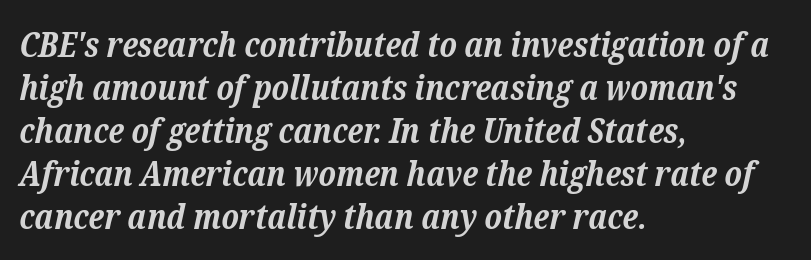
Q: Is the text bold? A: Yes.
Q: Is the text italic (slanted)? A: Yes, it leans right by about 12 degrees.
Q: Is the typeface a serif or a sans-serif typeface? A: Serif.
Q: Is the text underlined? A: No.
Q: How is the paragraph aligned? A: Left-aligned.
Q: Is the spacing between letters normal or unusually wide? A: Normal.
Q: Width (condensed, normal, or wide)? A: Normal.
Q: Stroke contrast? A: Low.
Q: x-height? A: Medium.
Q: Monospaced? A: No.
